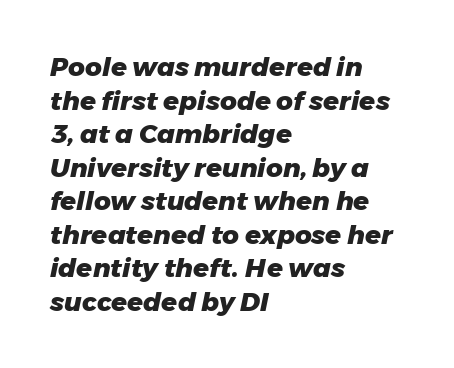
{"italic": "yes", "lean": "right", "slant_degrees": 11, "bold": "yes", "underline": "no", "align": "left", "line_spacing": "normal", "line_spacing_ratio": 1.29, "letter_spacing": "normal", "letter_spacing_em": 0.0, "glyph_px": 26}
